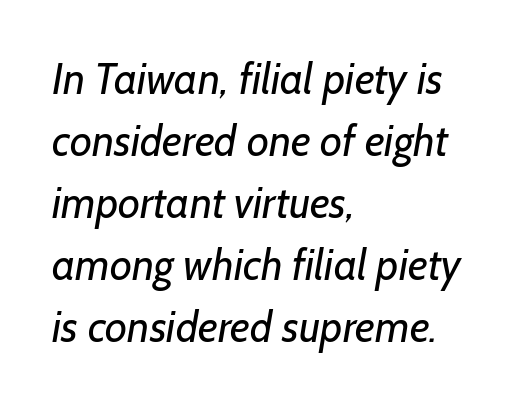
{"serif": "no", "bold": "no", "weight": "regular", "width": "normal", "stroke_contrast": "low", "x_height": "medium", "monospaced": "no", "underline": "no", "align": "left", "line_spacing": "normal", "line_spacing_ratio": 1.44, "letter_spacing": "normal", "letter_spacing_em": 0.0, "glyph_px": 43}
